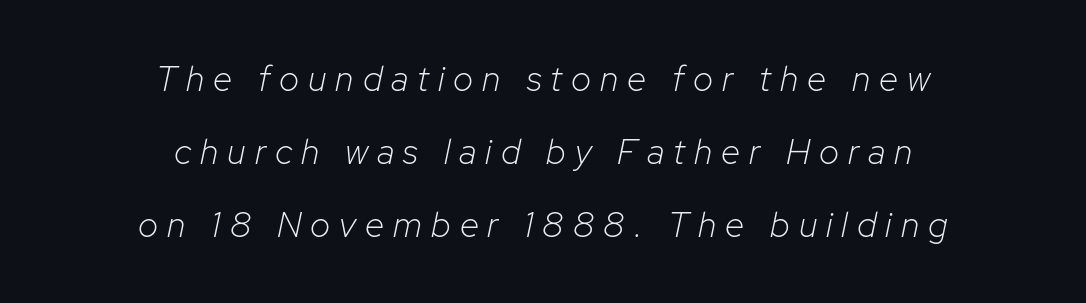
The image shows 35 px light type, italic (leaning right); set centered, loose line spacing (2.08x), unusually wide letter spacing (+0.26 em), not underlined; low stroke contrast and a medium x-height.
